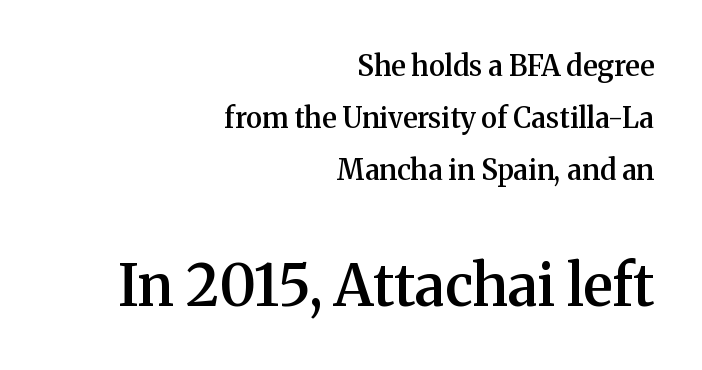
Q: Is the text bold? A: Semi-bold.
Q: Is the text italic (slanted)? A: No, it is upright.
Q: Is the typeface a serif or a sans-serif typeface? A: Serif.
Q: Is the text underlined? A: No.
Q: How is the paragraph aligned? A: Right-aligned.
Q: Is the spacing between letters normal or unusually wide? A: Normal.
Q: Which block of text is set in a larger size, the first (top) or the second (bottom)? A: The second (bottom) one.
Q: Width (condensed, normal, or wide)? A: Normal.
Q: Stroke contrast? A: Medium.
Q: x-height? A: Medium.
Q: Monospaced? A: No.
